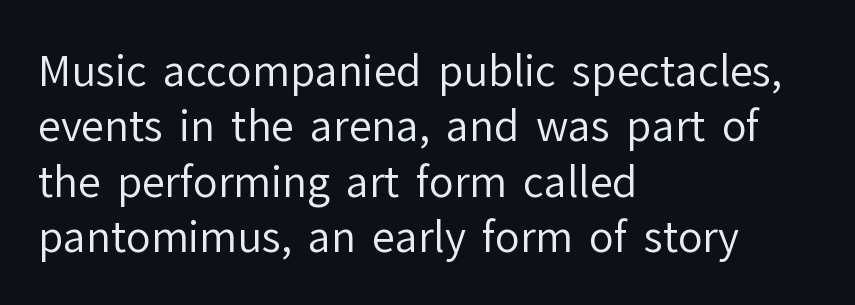
{"serif": "no", "italic": "no", "bold": "no", "weight": "regular", "width": "normal", "stroke_contrast": "low", "x_height": "medium", "monospaced": "no", "underline": "no", "align": "left", "line_spacing": "normal", "line_spacing_ratio": 1.35, "letter_spacing": "normal", "letter_spacing_em": 0.0, "glyph_px": 41}
